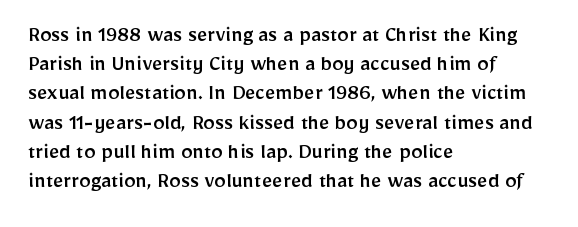
Q: Is the text italic (slanted)? A: No, it is upright.
Q: Is the text underlined? A: No.
Q: How is the paragraph aligned? A: Left-aligned.
Q: Is the spacing between letters normal or unusually wide? A: Normal.
Q: Is the spacing between lines tight, normal or loose? A: Normal.
